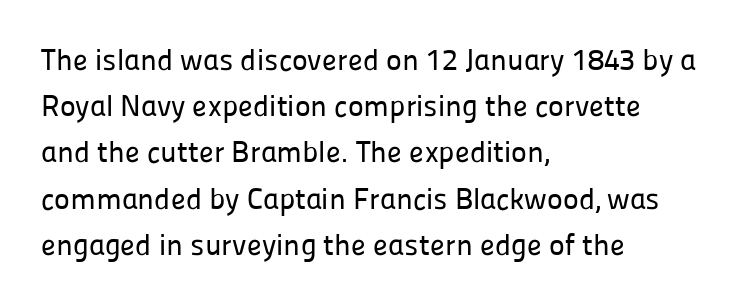
The designer left line spacing at the default. A sans-serif font was chosen for this passage. The lettering stays uniformly vertical, giving the passage a roman look. Type without underlining. Visually the block forms a straight wall on the left and a jagged coastline on the right.
